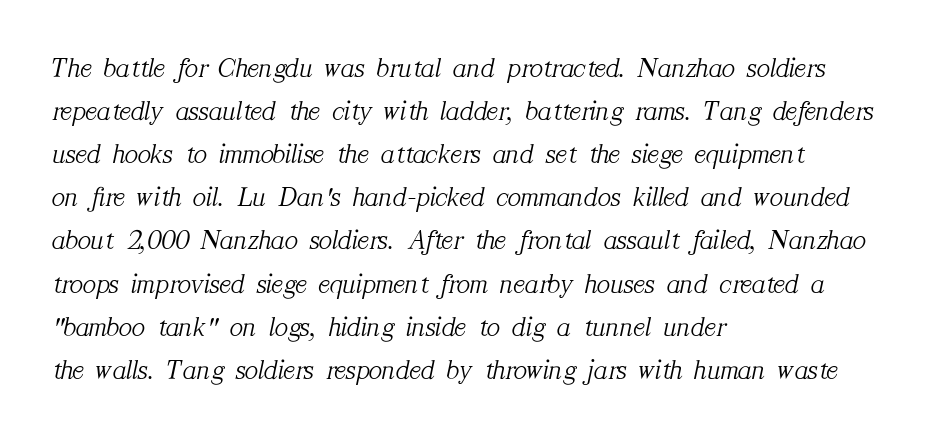
Stroke mass is kept to a normal reading level or below. Style check: oblique. Does the type have serifs? Yes, each stem ends in a small foot. The paragraph shown leans on its left margin. Any mark beneath the type? The region is blank.
